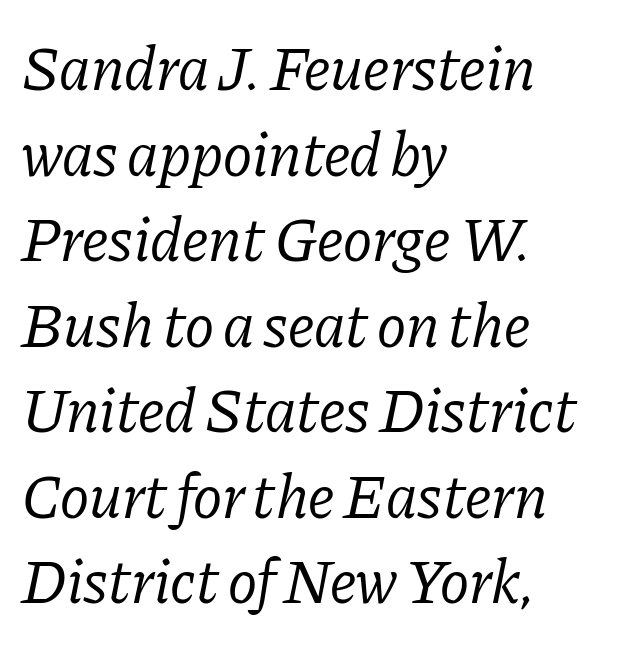
{"serif": "yes", "italic": "yes", "lean": "right", "slant_degrees": 11, "bold": "no", "weight": "regular", "width": "normal", "stroke_contrast": "low", "x_height": "medium", "monospaced": "no", "underline": "no", "align": "left", "line_spacing": "normal", "line_spacing_ratio": 1.38, "letter_spacing": "normal", "letter_spacing_em": 0.0, "glyph_px": 62}
